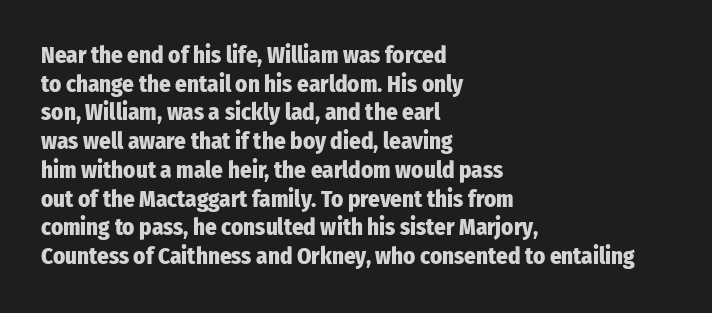
The image shows 23 px bold type, upright; set left-aligned, normal line spacing (1.25x), normal letter spacing, not underlined.
